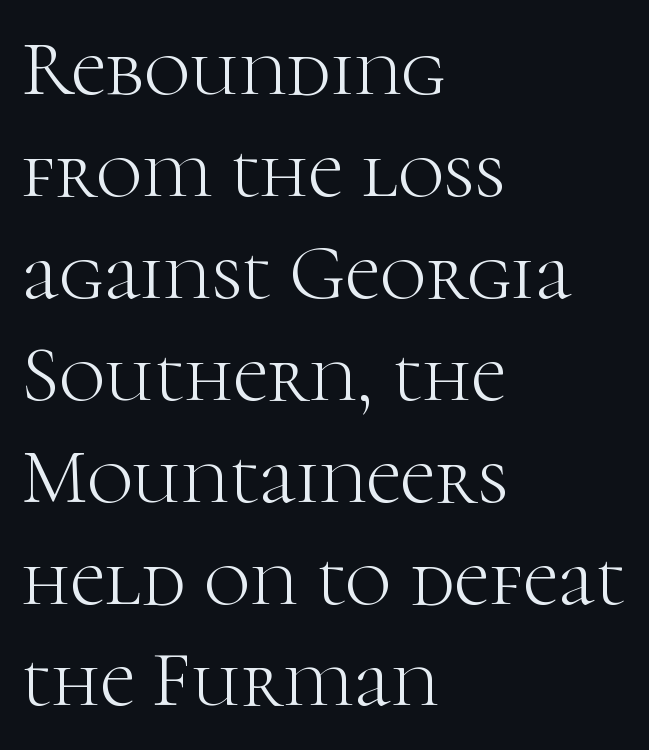
Q: Is the text bold? A: No.
Q: Is the text italic (slanted)? A: No, it is upright.
Q: Is the typeface a serif or a sans-serif typeface? A: Serif.
Q: Is the text underlined? A: No.
Q: How is the paragraph aligned? A: Left-aligned.
Q: Is the spacing between letters normal or unusually wide? A: Normal.
Q: Is the spacing between lines tight, normal or loose? A: Normal.
Q: Width (condensed, normal, or wide)? A: Normal.
Q: Stroke contrast? A: High.
Q: x-height? A: Medium.
Q: Monospaced? A: No.
